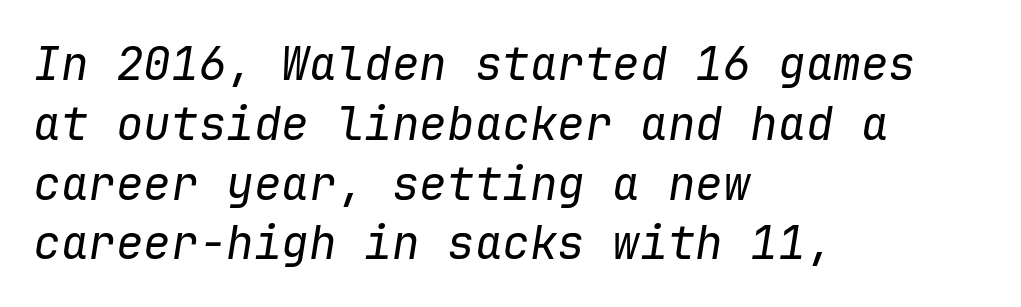
{"italic": "yes", "lean": "right", "slant_degrees": 9, "bold": "no", "weight": "regular", "width": "normal", "stroke_contrast": "low", "x_height": "medium", "monospaced": "yes", "underline": "no", "align": "left", "line_spacing": "normal", "line_spacing_ratio": 1.3, "letter_spacing": "normal", "letter_spacing_em": 0.0, "glyph_px": 46}
